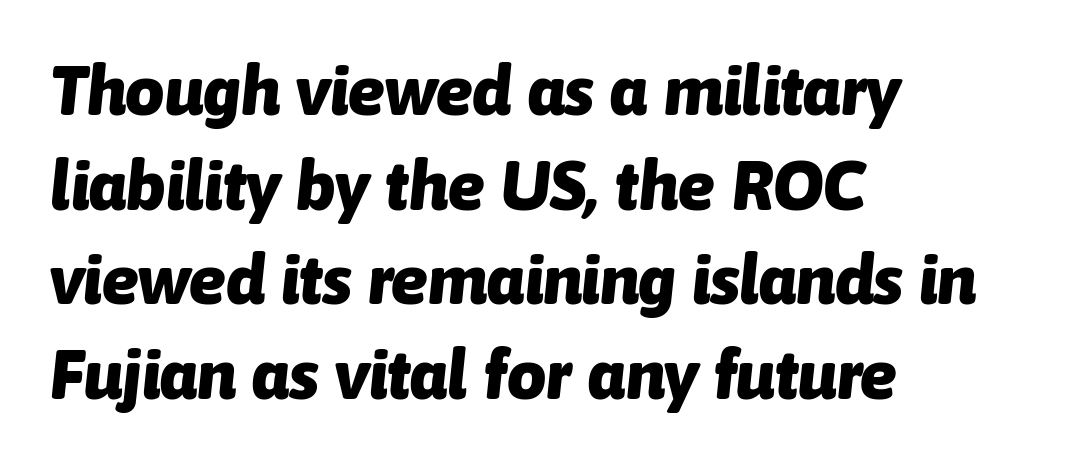
Q: Is the text bold? A: Yes.
Q: Is the text italic (slanted)? A: Yes, it leans right by about 6 degrees.
Q: Is the text underlined? A: No.
Q: How is the paragraph aligned? A: Left-aligned.
Q: Is the spacing between letters normal or unusually wide? A: Normal.
Q: Is the spacing between lines tight, normal or loose? A: Normal.
Q: Width (condensed, normal, or wide)? A: Normal.
Q: Stroke contrast? A: Low.
Q: x-height? A: Medium.
Q: Monospaced? A: No.
